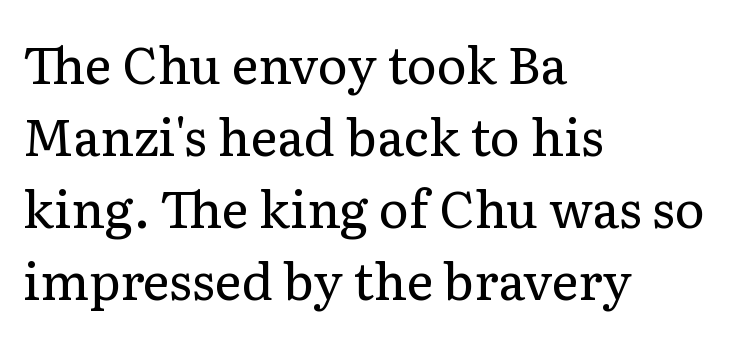
Q: Is the text bold? A: No.
Q: Is the text italic (slanted)? A: No, it is upright.
Q: Is the typeface a serif or a sans-serif typeface? A: Serif.
Q: Is the text underlined? A: No.
Q: How is the paragraph aligned? A: Left-aligned.
Q: Is the spacing between letters normal or unusually wide? A: Normal.
Q: Is the spacing between lines tight, normal or loose? A: Normal.
Q: Width (condensed, normal, or wide)? A: Normal.
Q: Stroke contrast? A: Low.
Q: x-height? A: Medium.
Q: Monospaced? A: No.
